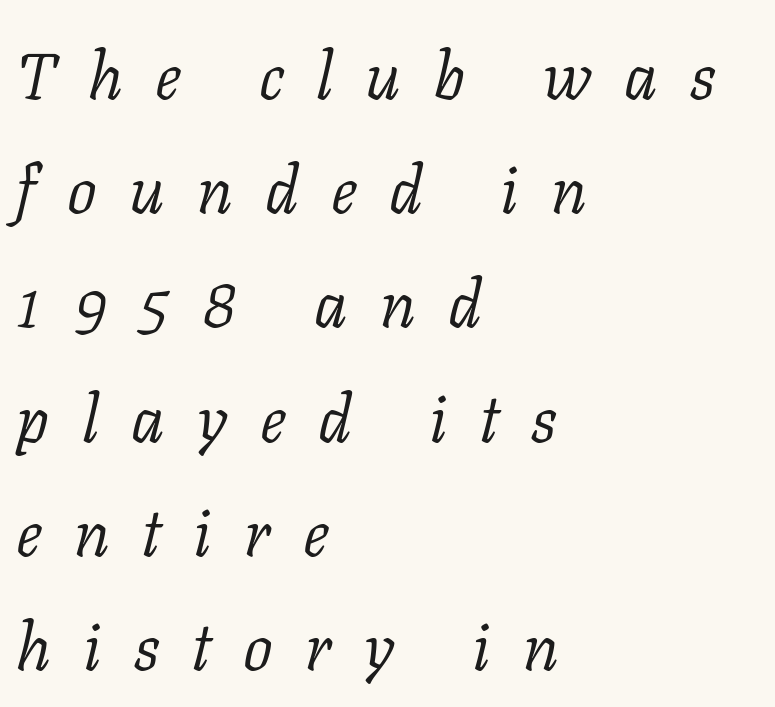
{"serif": "yes", "italic": "yes", "lean": "right", "slant_degrees": 11, "bold": "no", "weight": "light", "width": "normal", "stroke_contrast": "low", "x_height": "medium", "monospaced": "no", "underline": "no", "align": "left", "line_spacing_ratio": 1.73, "letter_spacing": "wide", "letter_spacing_em": 0.49, "glyph_px": 66}
